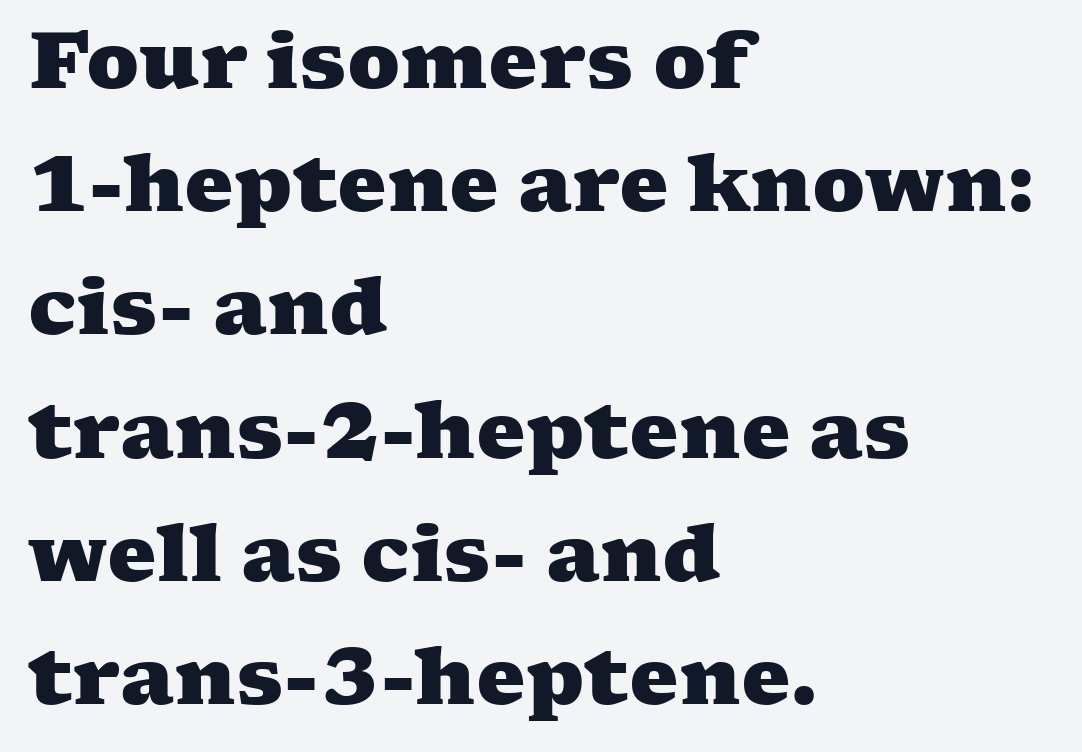
Q: Is the text bold? A: Yes.
Q: Is the typeface a serif or a sans-serif typeface? A: Serif.
Q: Is the text underlined? A: No.
Q: How is the paragraph aligned? A: Left-aligned.
Q: Is the spacing between letters normal or unusually wide? A: Normal.
Q: Is the spacing between lines tight, normal or loose? A: Normal.
Q: Width (condensed, normal, or wide)? A: Wide.
Q: Stroke contrast? A: Medium.
Q: x-height? A: Medium.
Q: Monospaced? A: No.
